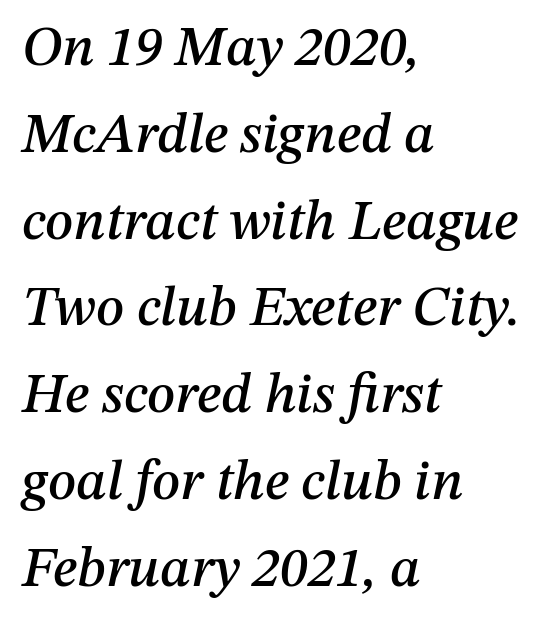
Q: Is the text italic (slanted)? A: Yes, it leans right by about 12 degrees.
Q: Is the text underlined? A: No.
Q: How is the paragraph aligned? A: Left-aligned.
Q: Is the spacing between letters normal or unusually wide? A: Normal.
Q: Is the spacing between lines tight, normal or loose? A: Normal.
Q: Width (condensed, normal, or wide)? A: Normal.
Q: Stroke contrast? A: Medium.
Q: x-height? A: Medium.
Q: Monospaced? A: No.
